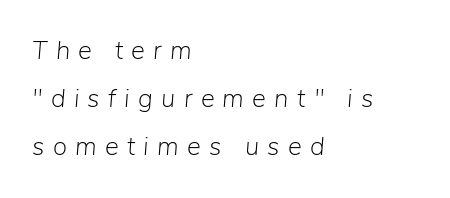
{"italic": "yes", "lean": "right", "slant_degrees": 5, "bold": "no", "underline": "no", "align": "left", "line_spacing_ratio": 1.85, "letter_spacing": "wide", "letter_spacing_em": 0.32, "glyph_px": 26}
